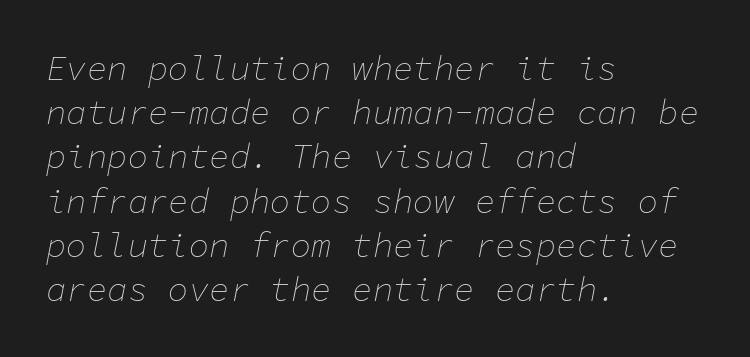
Every character sits at an angle, as italics do. Heaviness? Minimal to ordinary, like unemphasized prose. Think of a typewriter: that constant character pitch is what you see here. The paragraph shown leans on its left margin.
